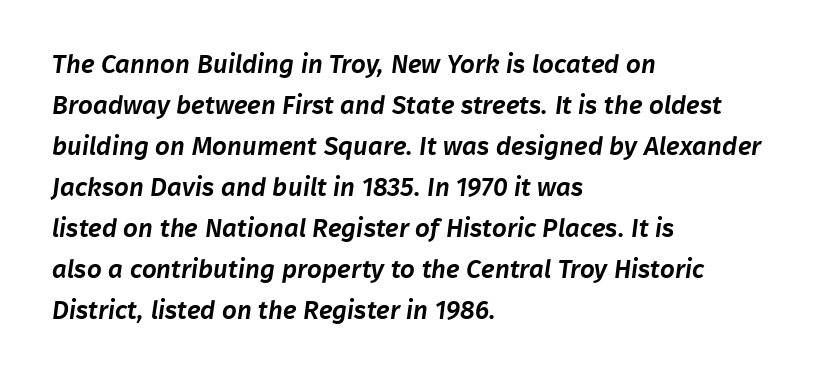
Q: Is the text underlined? A: No.
Q: How is the paragraph aligned? A: Left-aligned.
Q: Is the spacing between letters normal or unusually wide? A: Normal.
Q: Is the spacing between lines tight, normal or loose? A: Normal.
